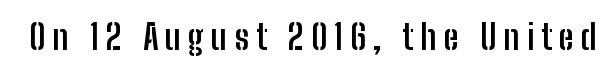
{"serif": "no", "italic": "no", "bold": "yes", "weight": "semibold", "width": "condensed", "stroke_contrast": "low", "x_height": "medium", "monospaced": "no", "underline": "no", "letter_spacing": "wide", "letter_spacing_em": 0.21, "glyph_px": 34}
